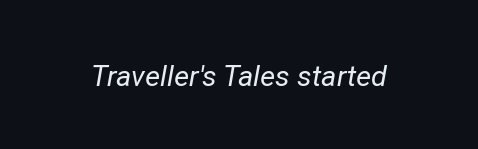
The image shows 29 px regular-weight type, italic (leaning right); set normal letter spacing, not underlined; low stroke contrast and a medium x-height.
